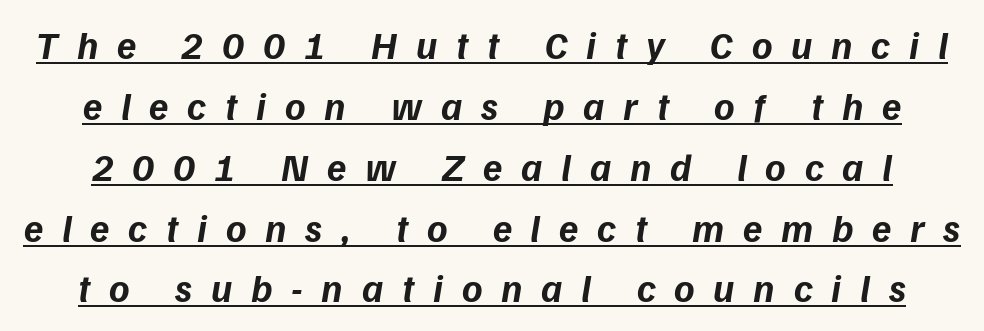
Glance below the letters and you will spot a drawn line. The font family rendered here belongs to the sans-serif group. The tracking reads as deliberately expanded to a designer's eye. These lines are rendered in a variable-pitch font.
